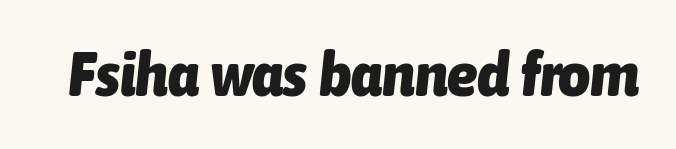
Q: Is the text bold? A: Yes.
Q: Is the text italic (slanted)? A: Yes, it leans right by about 6 degrees.
Q: Is the text underlined? A: No.
Q: Is the spacing between letters normal or unusually wide? A: Normal.
Q: Width (condensed, normal, or wide)? A: Condensed.
Q: Stroke contrast? A: Low.
Q: x-height? A: Medium.
Q: Monospaced? A: No.
